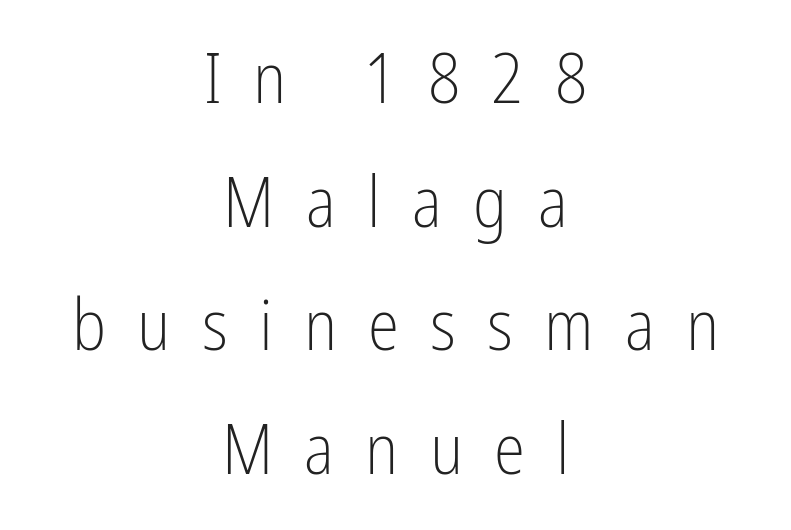
Q: Is the text bold? A: No.
Q: Is the text italic (slanted)? A: No, it is upright.
Q: Is the typeface a serif or a sans-serif typeface? A: Sans-serif.
Q: Is the text underlined? A: No.
Q: How is the paragraph aligned? A: Centered.
Q: Is the spacing between letters normal or unusually wide? A: Unusually wide.
Q: Width (condensed, normal, or wide)? A: Condensed.
Q: Stroke contrast? A: Low.
Q: x-height? A: Medium.
Q: Monospaced? A: No.
